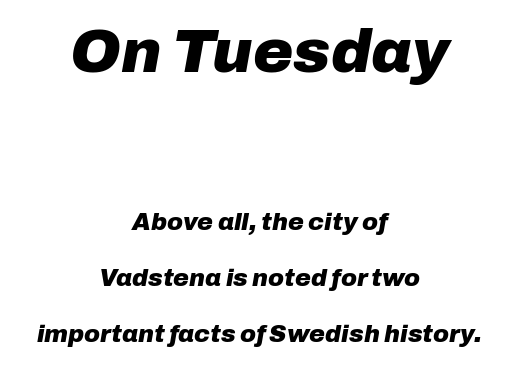
{"italic": "yes", "lean": "right", "slant_degrees": 10, "bold": "yes", "weight": "heavy", "width": "normal", "stroke_contrast": "low", "x_height": "medium", "monospaced": "no", "underline": "no", "align": "center", "line_spacing": "loose", "line_spacing_ratio": 2.32, "letter_spacing": "normal", "letter_spacing_em": 0.0, "larger_block": "first", "size_ratio": 2.54, "glyph_px": 61}
